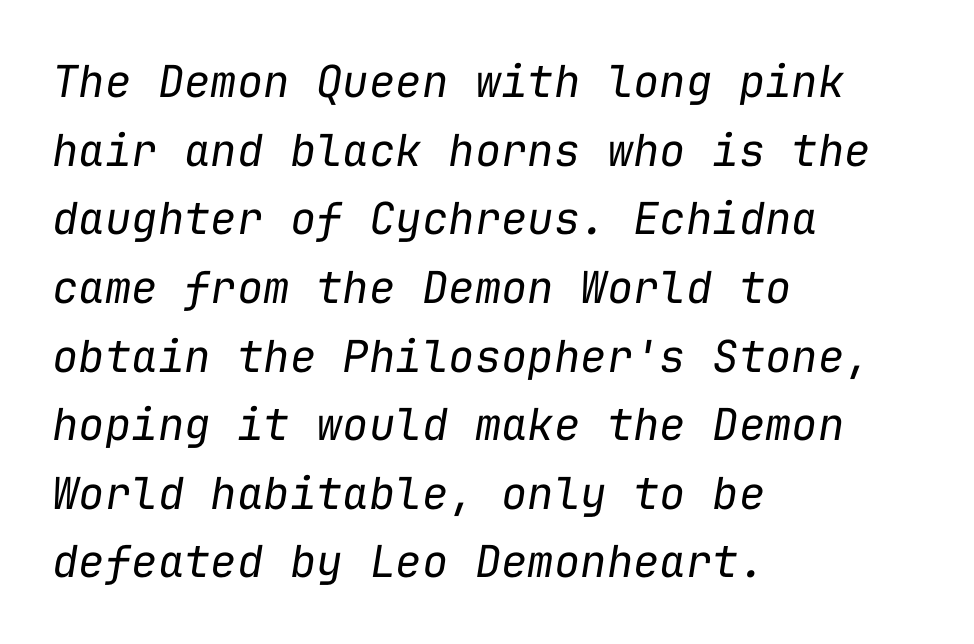
The image shows 44 px regular-weight type, italic (leaning right), monospaced; set left-aligned, normal line spacing (1.56x), normal letter spacing, not underlined; low stroke contrast and a medium x-height.
